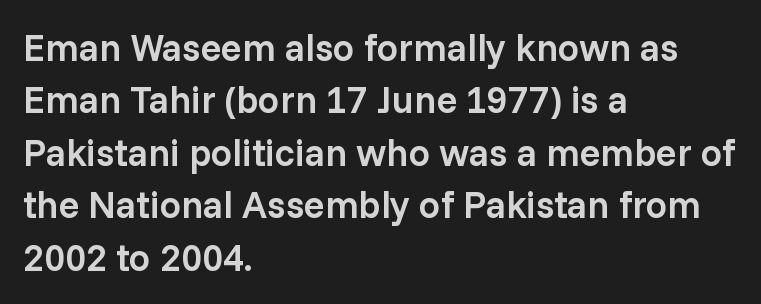
The image shows 38 px semibold sans-serif type, upright; set left-aligned, normal line spacing (1.38x), normal letter spacing, not underlined; low stroke contrast and a medium x-height.
